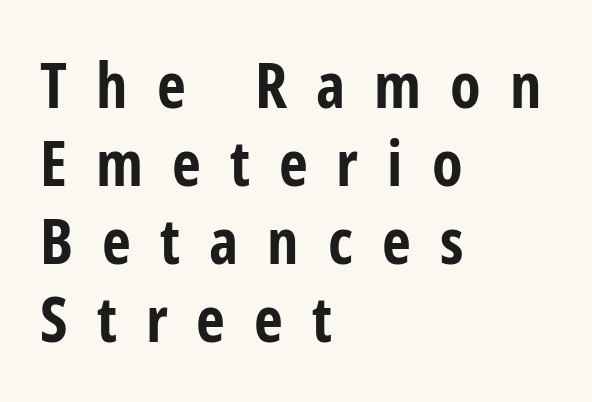
The image shows 63 px bold, condensed sans-serif type, upright; set left-aligned, line spacing 1.24x, unusually wide letter spacing (+0.46 em), not underlined; low stroke contrast and a medium x-height.
